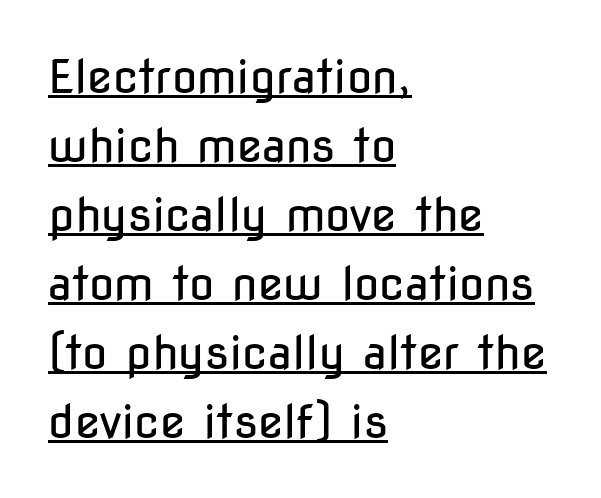
Q: Is the text bold? A: No.
Q: Is the text italic (slanted)? A: No, it is upright.
Q: Is the typeface a serif or a sans-serif typeface? A: Sans-serif.
Q: Is the text underlined? A: Yes.
Q: How is the paragraph aligned? A: Left-aligned.
Q: Is the spacing between letters normal or unusually wide? A: Normal.
Q: Is the spacing between lines tight, normal or loose? A: Normal.
Q: Width (condensed, normal, or wide)? A: Condensed.
Q: Stroke contrast? A: Low.
Q: x-height? A: Medium.
Q: Monospaced? A: No.
